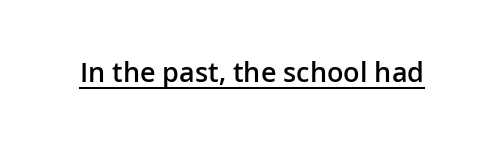
{"italic": "no", "bold": "semi", "underline": "yes", "letter_spacing": "normal", "letter_spacing_em": 0.0, "glyph_px": 27}
